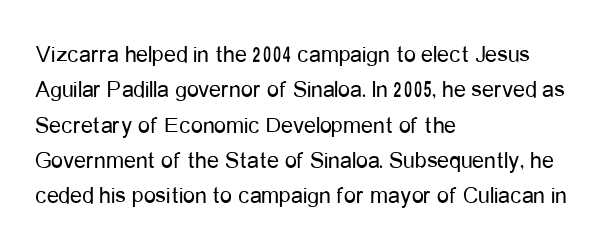
{"italic": "no", "bold": "no", "underline": "no", "align": "left", "line_spacing": "normal", "line_spacing_ratio": 1.47, "letter_spacing": "normal", "letter_spacing_em": 0.0, "glyph_px": 24}
